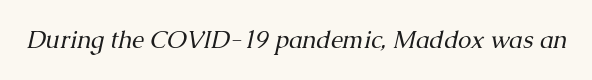
The image shows 24 px text type, italic (leaning right); set normal letter spacing, not underlined.
